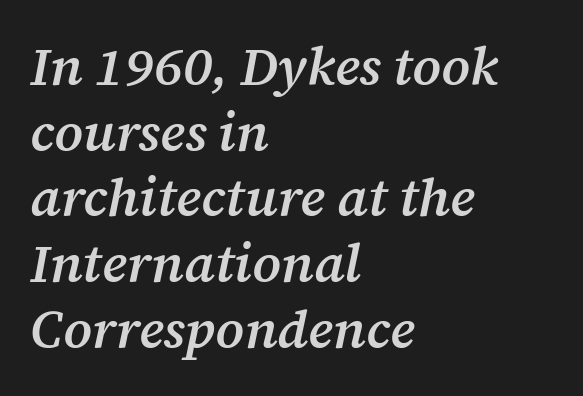
Each row of text sits above clean, open space. The font family rendered here belongs to the serif group. Look at the tracking — it's just the regular setting, nothing added. Is the block centered? No — it sits flush against the left margin. Each letter keeps its own natural width here, so spacing adapts to shape. It's the slanting kind of type.
